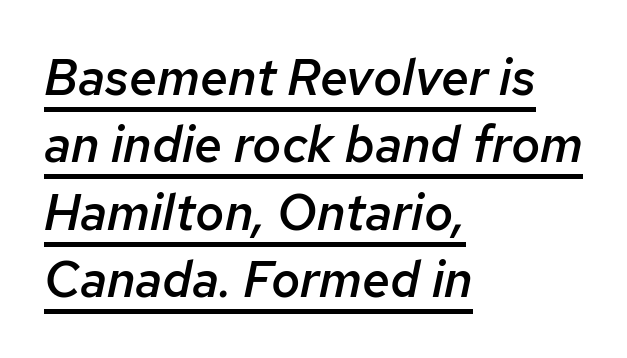
The image shows 50 px semibold type, italic (leaning right); set left-aligned, normal line spacing (1.35x), normal letter spacing, underlined; low stroke contrast and a medium x-height.
